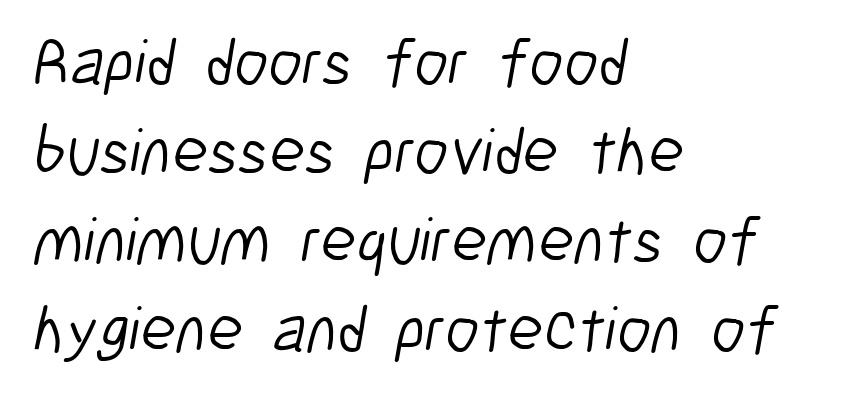
The image shows 66 px light, condensed sans-serif type; set left-aligned, normal line spacing (1.35x), normal letter spacing, not underlined; low stroke contrast and a medium x-height.
